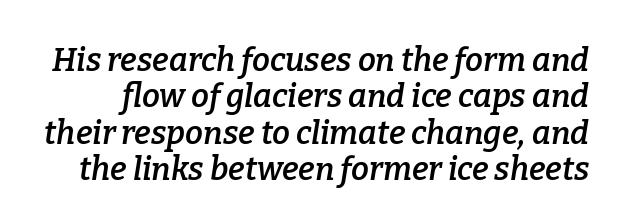
The typography opts for an oblique posture over an upright one. The gap between lines stays unmarked. Compared with typical body copy, the letter spacing here is the same. The rendering shows small feet on the letterforms — a serif design.
